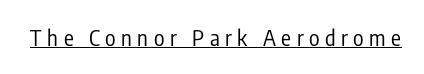
Caption: face not bold, strokes unweighted. The horizontal fit of the characters is loose and conspicuously gappy. Check the space under the baseline: a stroke is drawn there. Rendered with straight, roman letterforms.
